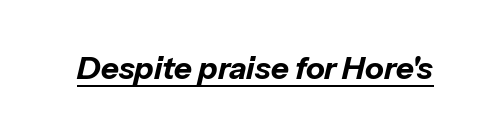
Q: Is the text bold? A: Yes.
Q: Is the text italic (slanted)? A: Yes, it leans right by about 13 degrees.
Q: Is the text underlined? A: Yes.
Q: Is the spacing between letters normal or unusually wide? A: Normal.
Q: Width (condensed, normal, or wide)? A: Normal.
Q: Stroke contrast? A: Low.
Q: x-height? A: Medium.
Q: Monospaced? A: No.
